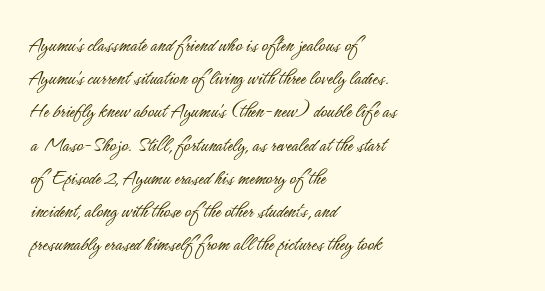
Q: Is the text bold? A: No.
Q: Is the text italic (slanted)? A: Yes.
Q: Is the text underlined? A: No.
Q: How is the paragraph aligned? A: Left-aligned.
Q: Is the spacing between letters normal or unusually wide? A: Normal.
Q: Is the spacing between lines tight, normal or loose? A: Normal.
